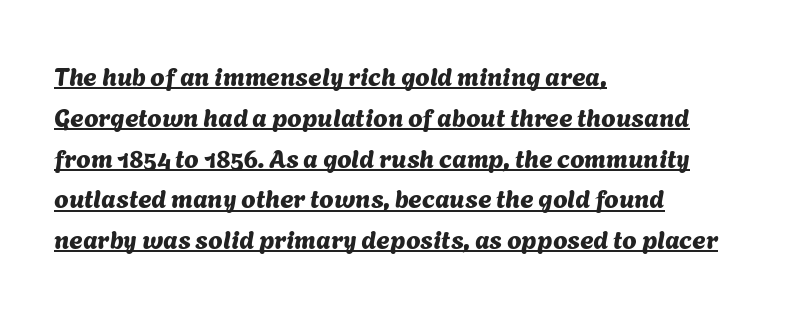
Q: Is the text underlined? A: Yes.
Q: How is the paragraph aligned? A: Left-aligned.
Q: Is the spacing between letters normal or unusually wide? A: Normal.
Q: Is the spacing between lines tight, normal or loose? A: Normal.
